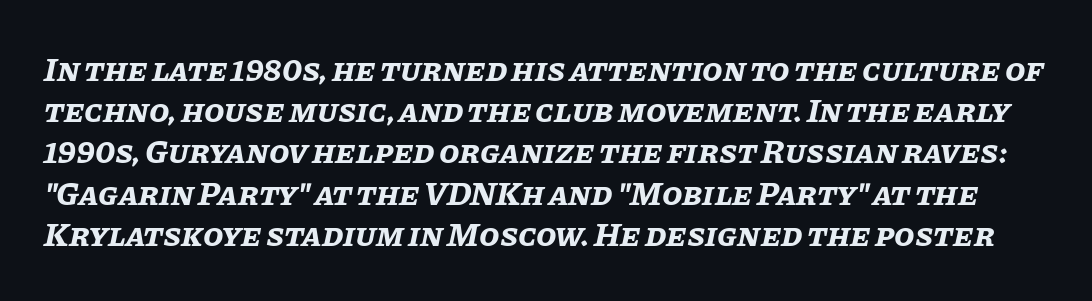
{"italic": "yes", "lean": "right", "slant_degrees": 11, "bold": "yes", "weight": "bold", "width": "normal", "stroke_contrast": "low", "x_height": "large", "monospaced": "no", "underline": "no", "line_spacing": "normal", "line_spacing_ratio": 1.25, "letter_spacing": "normal", "letter_spacing_em": 0.0, "glyph_px": 33}
